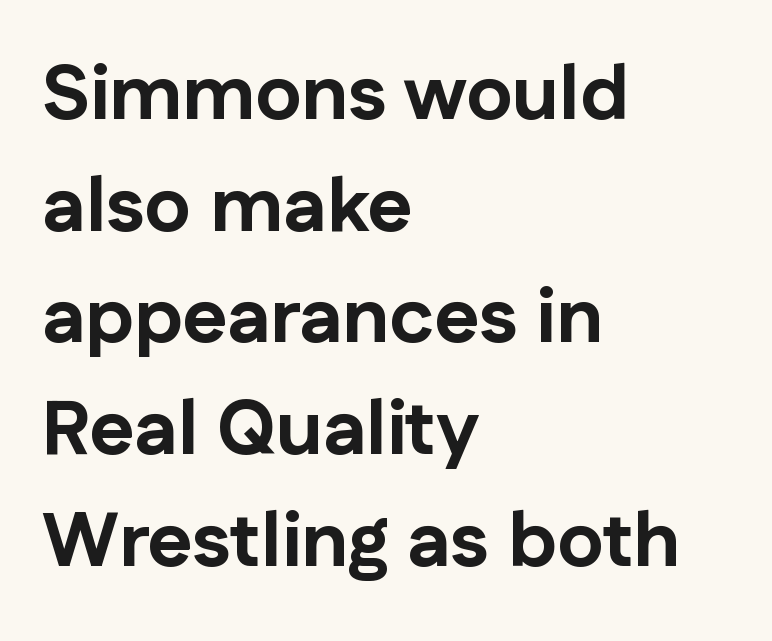
{"serif": "no", "italic": "no", "bold": "yes", "weight": "bold", "width": "normal", "stroke_contrast": "low", "x_height": "medium", "monospaced": "no", "underline": "no", "align": "left", "line_spacing": "normal", "line_spacing_ratio": 1.45, "letter_spacing": "normal", "letter_spacing_em": 0.0, "glyph_px": 77}
